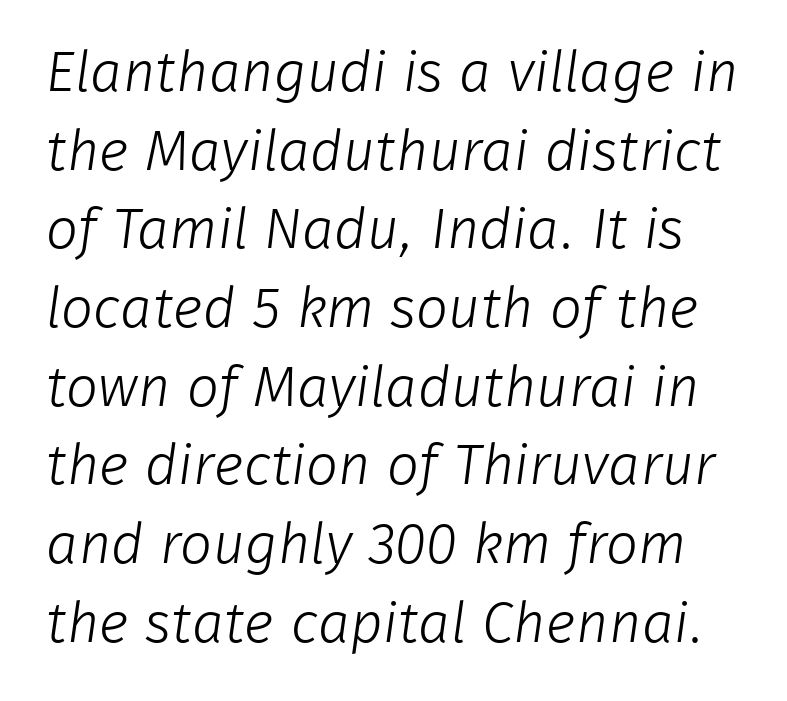
{"serif": "no", "bold": "no", "weight": "light", "width": "normal", "stroke_contrast": "low", "x_height": "medium", "monospaced": "no", "underline": "no", "line_spacing": "normal", "line_spacing_ratio": 1.38, "letter_spacing": "normal", "letter_spacing_em": 0.0, "glyph_px": 57}
